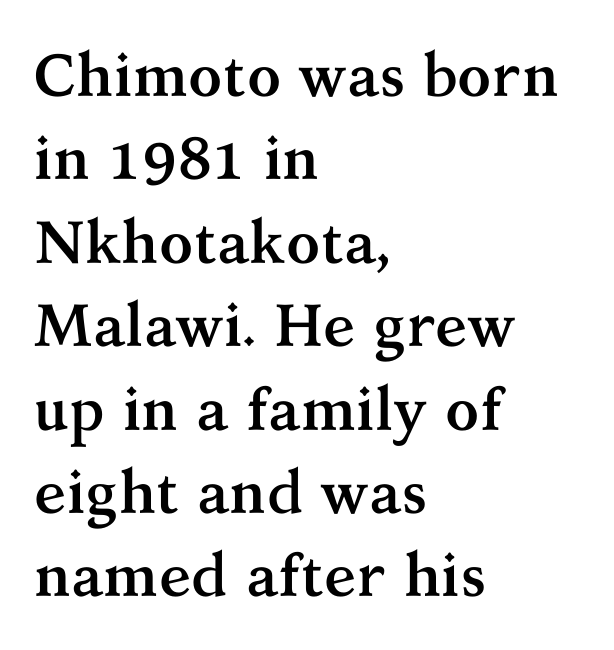
The image shows 60 px semibold serif type, upright; set left-aligned, normal line spacing (1.39x), normal letter spacing, not underlined; medium stroke contrast and a medium x-height.
